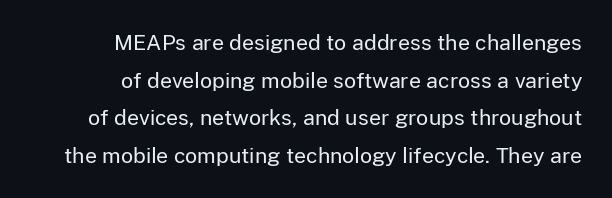
The image shows 21 px text type, upright; set right-aligned, line spacing 1.79x, normal letter spacing, not underlined.
